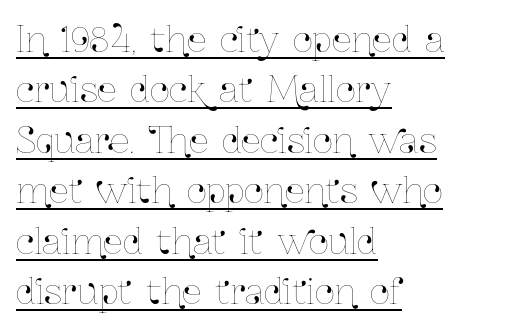
The image shows 35 px condensed type, upright; set left-aligned, normal line spacing (1.44x), normal letter spacing, underlined; low stroke contrast and a medium x-height.
